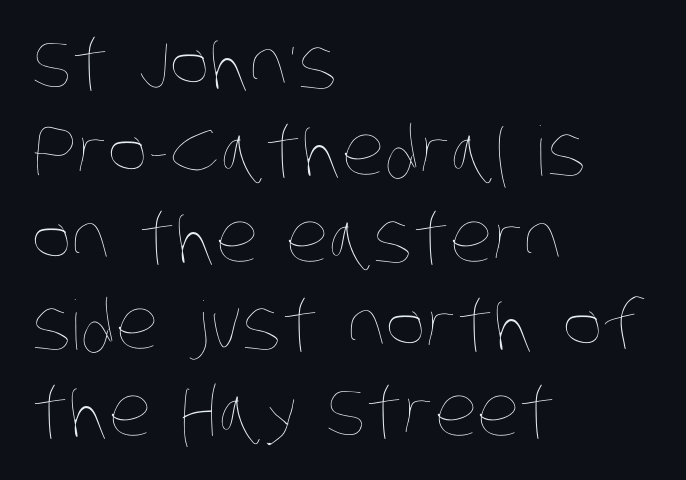
{"bold": "no", "weight": "thin", "width": "condensed", "stroke_contrast": "low", "x_height": "large", "monospaced": "no", "underline": "no", "align": "left", "line_spacing": "normal", "line_spacing_ratio": 1.28, "letter_spacing": "normal", "letter_spacing_em": 0.0, "glyph_px": 68}
